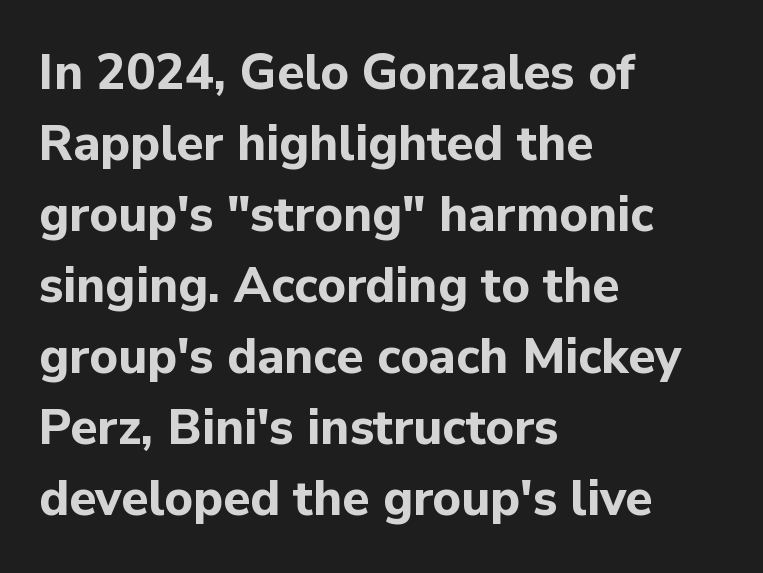
{"serif": "no", "italic": "no", "bold": "yes", "weight": "bold", "width": "normal", "stroke_contrast": "low", "x_height": "medium", "monospaced": "no", "underline": "no", "align": "left", "line_spacing": "normal", "line_spacing_ratio": 1.45, "letter_spacing": "normal", "letter_spacing_em": 0.0, "glyph_px": 49}
